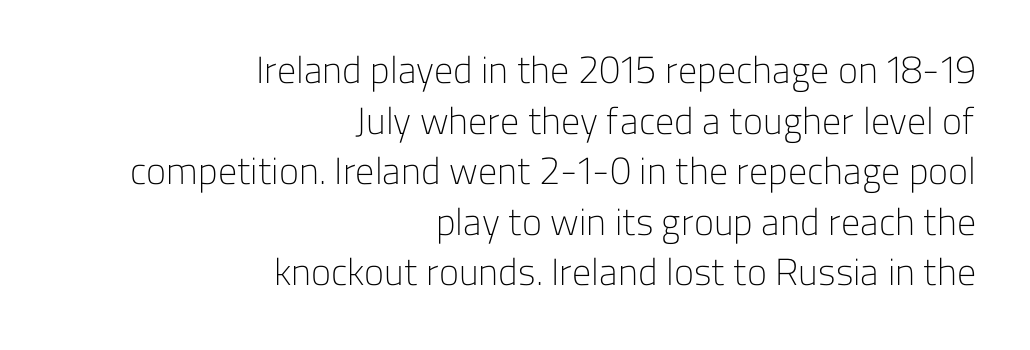
The image shows 38 px light sans-serif type, upright; set right-aligned, normal line spacing (1.33x), normal letter spacing, not underlined; low stroke contrast and a medium x-height.
